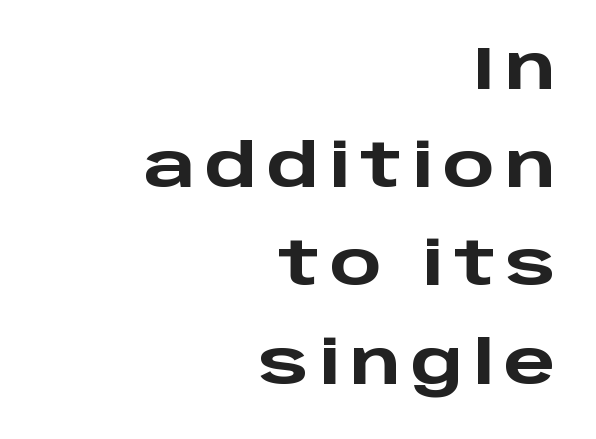
Q: Is the text bold? A: Yes.
Q: Is the text italic (slanted)? A: No, it is upright.
Q: Is the typeface a serif or a sans-serif typeface? A: Sans-serif.
Q: Is the text underlined? A: No.
Q: How is the paragraph aligned? A: Right-aligned.
Q: Is the spacing between lines tight, normal or loose? A: Normal.
Q: Width (condensed, normal, or wide)? A: Wide.
Q: Stroke contrast? A: Low.
Q: x-height? A: Large.
Q: Monospaced? A: No.
